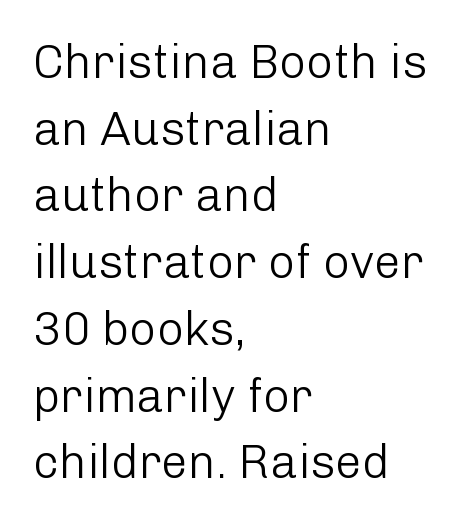
Q: Is the text bold? A: No.
Q: Is the text italic (slanted)? A: No, it is upright.
Q: Is the typeface a serif or a sans-serif typeface? A: Sans-serif.
Q: Is the text underlined? A: No.
Q: How is the paragraph aligned? A: Left-aligned.
Q: Is the spacing between letters normal or unusually wide? A: Normal.
Q: Is the spacing between lines tight, normal or loose? A: Normal.
Q: Width (condensed, normal, or wide)? A: Normal.
Q: Stroke contrast? A: Low.
Q: x-height? A: Medium.
Q: Monospaced? A: No.
